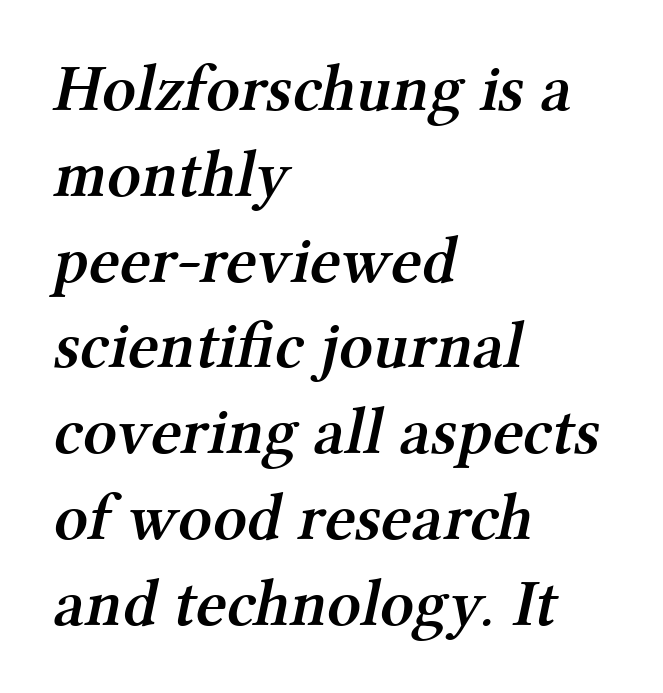
{"serif": "yes", "bold": "semi", "weight": "semibold", "width": "normal", "stroke_contrast": "medium", "x_height": "medium", "monospaced": "no", "underline": "no", "align": "left", "line_spacing": "normal", "line_spacing_ratio": 1.3, "letter_spacing": "normal", "letter_spacing_em": 0.0, "glyph_px": 66}
